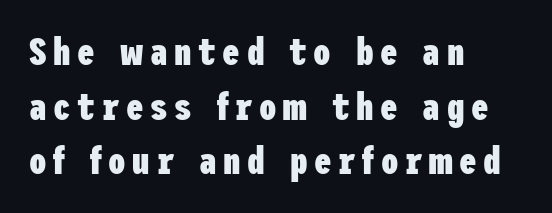
{"serif": "no", "italic": "no", "bold": "yes", "weight": "heavy", "width": "condensed", "stroke_contrast": "low", "x_height": "medium", "underline": "no", "align": "left", "line_spacing": "normal", "line_spacing_ratio": 1.4, "glyph_px": 39}
